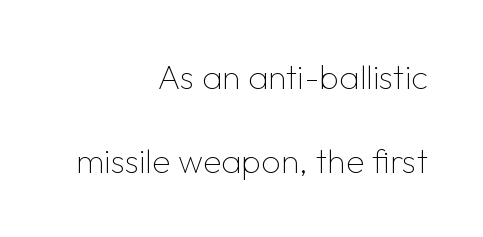
Stems here are at most as thick as an everyday book face. There is no visible air inserted between adjacent glyphs. Honestly, the rows look like they've been pulled way apart. These lines were composed using upright roman letters. What kind of face is this? One without serifs — a sans.
